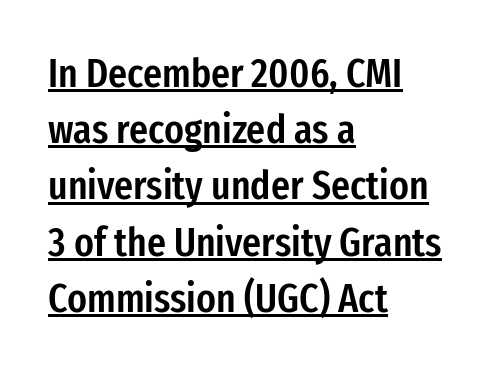
{"serif": "no", "italic": "no", "bold": "semi", "weight": "semibold", "width": "condensed", "stroke_contrast": "low", "x_height": "medium", "monospaced": "no", "underline": "yes", "align": "left", "line_spacing": "normal", "line_spacing_ratio": 1.37, "letter_spacing": "normal", "letter_spacing_em": 0.0, "glyph_px": 41}
